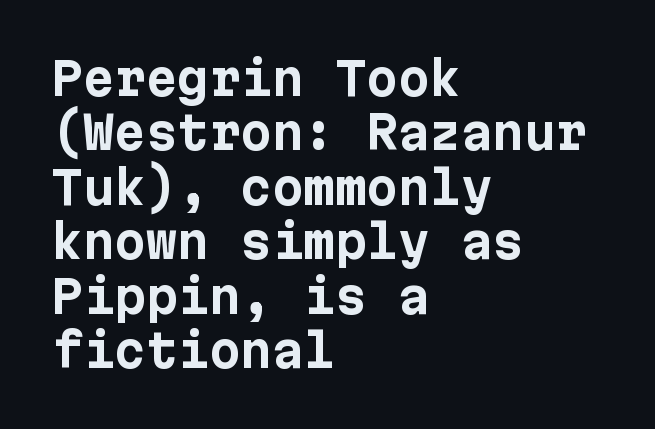
Does extra space separate the letters? No, they use regular spacing. A sans-serif font was chosen for this passage. Typographic density is high because the face is bold. You can tell it's not italic because the verticals are truly vertical. The foot of each line stays bare and open. Left-aligned paragraph, ragged on the right.
